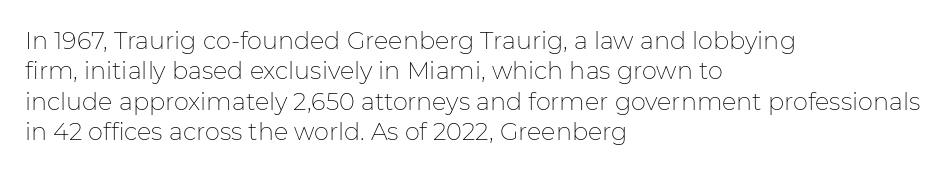
Q: Is the text bold? A: No.
Q: Is the text italic (slanted)? A: No, it is upright.
Q: Is the text underlined? A: No.
Q: How is the paragraph aligned? A: Left-aligned.
Q: Is the spacing between letters normal or unusually wide? A: Normal.
Q: Is the spacing between lines tight, normal or loose? A: Normal.
